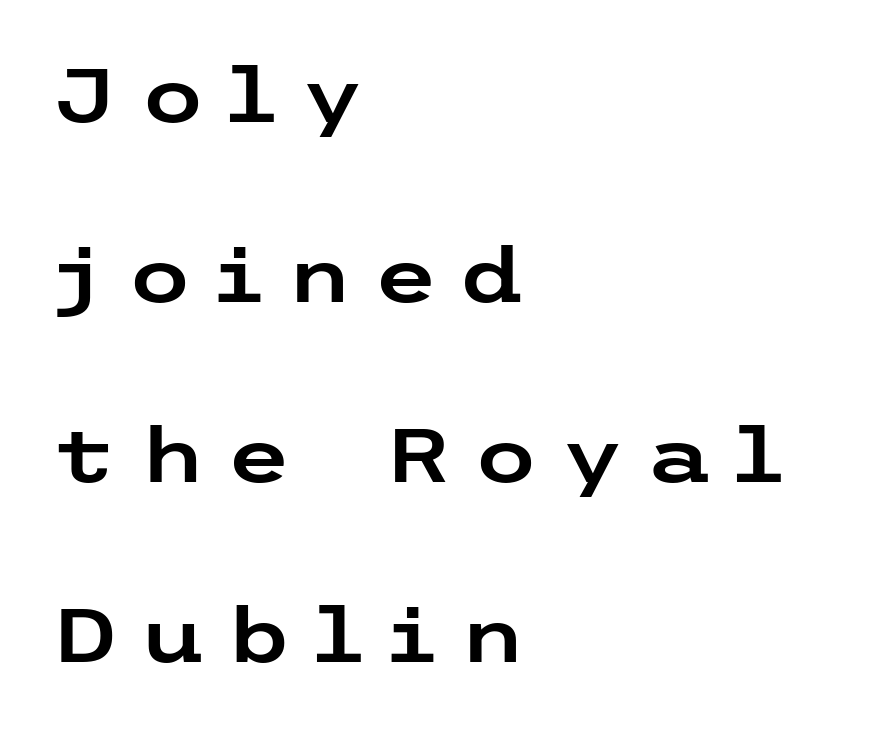
The image shows 75 px wide sans-serif type, upright; set left-aligned, loose line spacing (2.4x), unusually wide letter spacing (+0.28 em), not underlined; low stroke contrast and a medium x-height.
